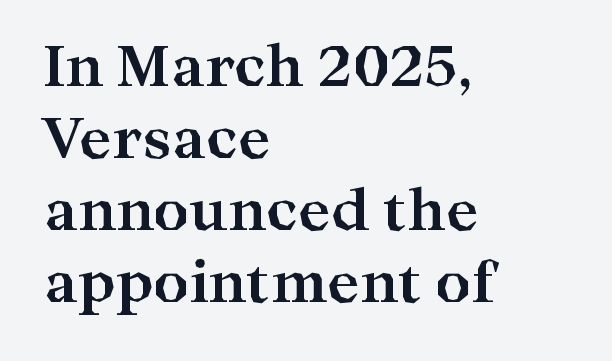
{"serif": "yes", "italic": "no", "bold": "yes", "weight": "bold", "width": "wide", "stroke_contrast": "high", "x_height": "medium", "monospaced": "no", "underline": "no", "align": "left", "line_spacing": "normal", "line_spacing_ratio": 1.31, "letter_spacing": "normal", "letter_spacing_em": 0.0, "glyph_px": 55}
